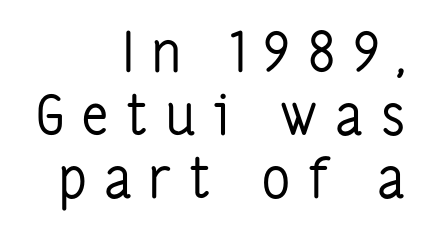
The image shows 55 px regular-weight, condensed sans-serif type, upright; set right-aligned, tight line spacing (1.15x), unusually wide letter spacing (+0.32 em), not underlined; low stroke contrast and a medium x-height.
